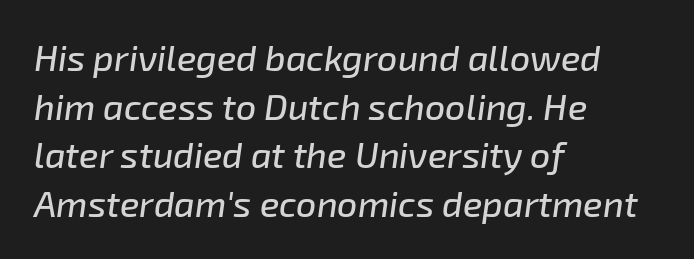
Q: Is the text italic (slanted)? A: Yes, it leans right by about 8 degrees.
Q: Is the text underlined? A: No.
Q: How is the paragraph aligned? A: Left-aligned.
Q: Is the spacing between letters normal or unusually wide? A: Normal.
Q: Is the spacing between lines tight, normal or loose? A: Normal.
Q: Width (condensed, normal, or wide)? A: Normal.
Q: Stroke contrast? A: Low.
Q: x-height? A: Medium.
Q: Monospaced? A: No.
